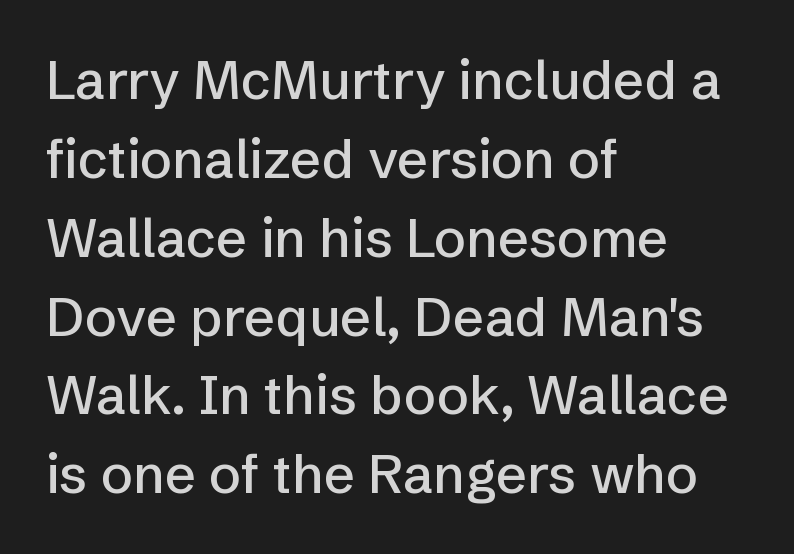
Q: Is the text italic (slanted)? A: No, it is upright.
Q: Is the typeface a serif or a sans-serif typeface? A: Sans-serif.
Q: Is the text underlined? A: No.
Q: How is the paragraph aligned? A: Left-aligned.
Q: Is the spacing between letters normal or unusually wide? A: Normal.
Q: Is the spacing between lines tight, normal or loose? A: Normal.
Q: Width (condensed, normal, or wide)? A: Normal.
Q: Stroke contrast? A: Low.
Q: x-height? A: Medium.
Q: Monospaced? A: No.
